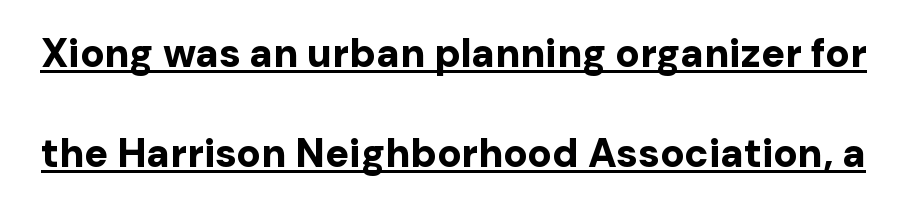
{"serif": "no", "italic": "no", "bold": "yes", "weight": "bold", "width": "normal", "stroke_contrast": "low", "x_height": "medium", "monospaced": "no", "underline": "yes", "line_spacing": "loose", "line_spacing_ratio": 2.49, "letter_spacing": "normal", "letter_spacing_em": 0.0, "glyph_px": 40}
